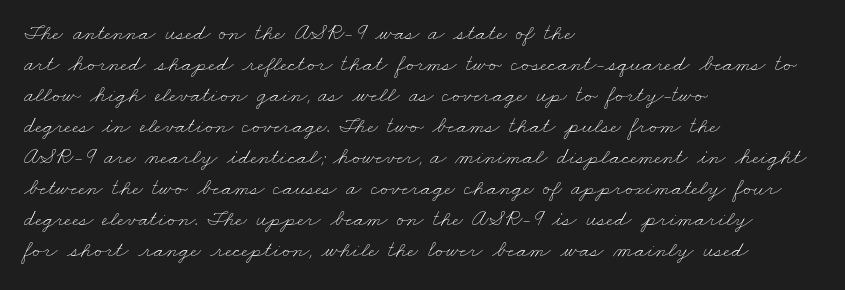
{"bold": "no", "underline": "no", "align": "left", "line_spacing": "normal", "line_spacing_ratio": 1.35, "letter_spacing": "normal", "letter_spacing_em": 0.0, "glyph_px": 23}
